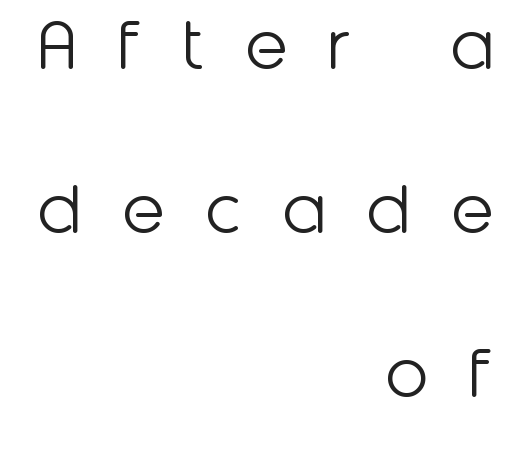
{"serif": "no", "italic": "no", "bold": "no", "weight": "light", "width": "normal", "stroke_contrast": "low", "x_height": "medium", "monospaced": "no", "underline": "no", "align": "right", "line_spacing": "loose", "line_spacing_ratio": 2.05, "letter_spacing": "wide", "letter_spacing_em": 0.49, "glyph_px": 80}
